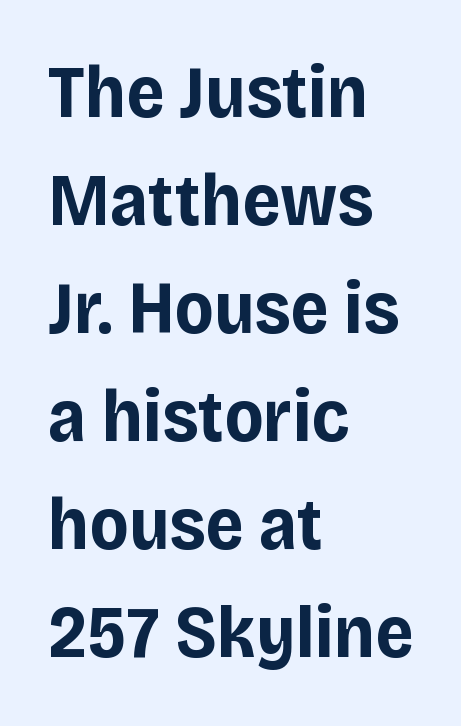
{"serif": "no", "italic": "no", "bold": "yes", "weight": "bold", "width": "normal", "stroke_contrast": "low", "x_height": "large", "monospaced": "no", "underline": "no", "align": "left", "line_spacing": "normal", "line_spacing_ratio": 1.46, "letter_spacing": "normal", "letter_spacing_em": 0.0, "glyph_px": 74}
